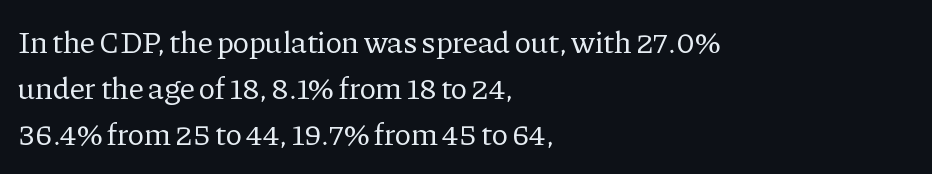
{"serif": "yes", "italic": "no", "bold": "no", "weight": "regular", "width": "normal", "stroke_contrast": "low", "x_height": "medium", "monospaced": "no", "underline": "no", "align": "left", "line_spacing": "normal", "line_spacing_ratio": 1.49, "letter_spacing": "normal", "letter_spacing_em": 0.0, "glyph_px": 31}
